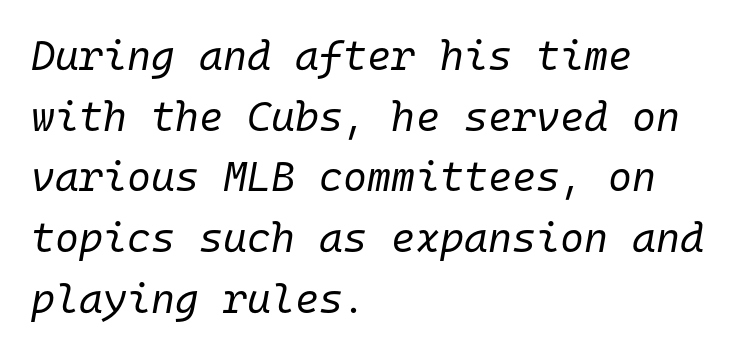
Q: Is the text bold? A: No.
Q: Is the text italic (slanted)? A: Yes, it leans right by about 10 degrees.
Q: Is the text underlined? A: No.
Q: How is the paragraph aligned? A: Left-aligned.
Q: Is the spacing between letters normal or unusually wide? A: Normal.
Q: Is the spacing between lines tight, normal or loose? A: Normal.
Q: Width (condensed, normal, or wide)? A: Normal.
Q: Stroke contrast? A: Low.
Q: x-height? A: Medium.
Q: Monospaced? A: Yes.
